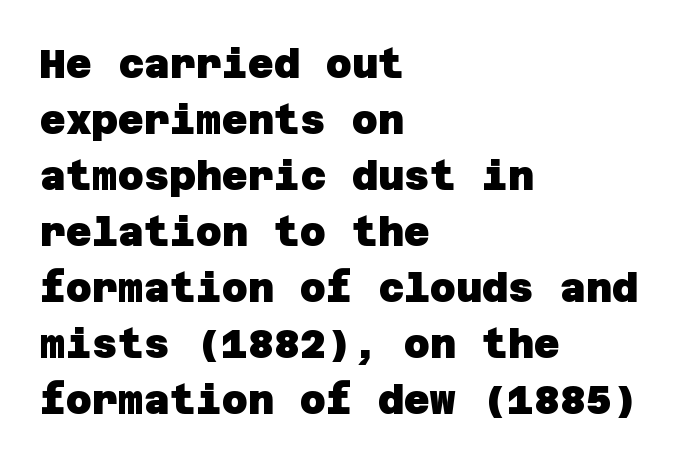
Q: Is the text bold? A: Yes.
Q: Is the typeface a serif or a sans-serif typeface? A: Sans-serif.
Q: Is the text underlined? A: No.
Q: How is the paragraph aligned? A: Left-aligned.
Q: Is the spacing between letters normal or unusually wide? A: Normal.
Q: Is the spacing between lines tight, normal or loose? A: Normal.
Q: Width (condensed, normal, or wide)? A: Normal.
Q: Stroke contrast? A: Low.
Q: x-height? A: Large.
